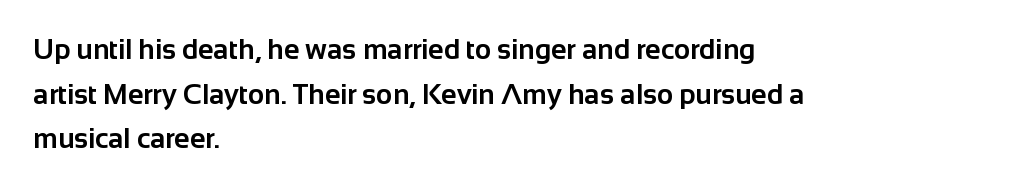
{"serif": "no", "italic": "no", "bold": "yes", "weight": "bold", "width": "normal", "stroke_contrast": "low", "x_height": "medium", "monospaced": "no", "underline": "no", "align": "left", "line_spacing": "normal", "line_spacing_ratio": 1.59, "letter_spacing": "normal", "letter_spacing_em": 0.0, "glyph_px": 28}
